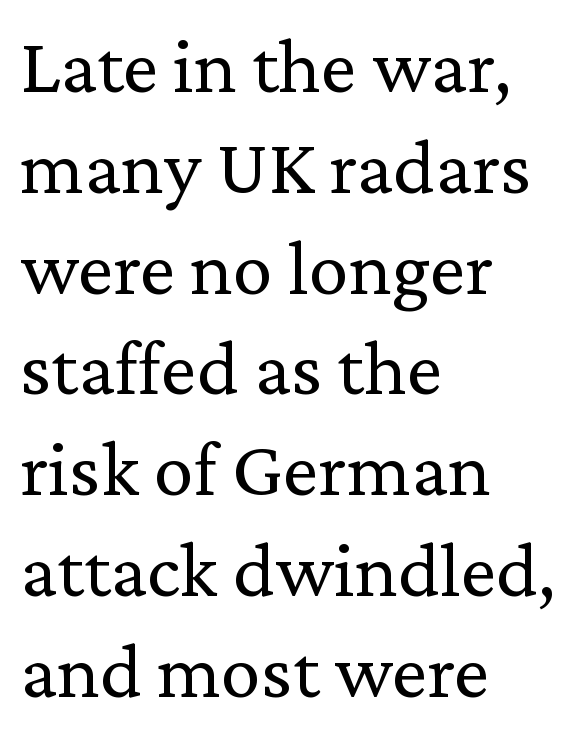
Q: Is the text bold? A: No.
Q: Is the text italic (slanted)? A: No, it is upright.
Q: Is the typeface a serif or a sans-serif typeface? A: Serif.
Q: Is the text underlined? A: No.
Q: How is the paragraph aligned? A: Left-aligned.
Q: Is the spacing between letters normal or unusually wide? A: Normal.
Q: Is the spacing between lines tight, normal or loose? A: Normal.
Q: Width (condensed, normal, or wide)? A: Normal.
Q: Stroke contrast? A: Medium.
Q: x-height? A: Medium.
Q: Monospaced? A: No.
